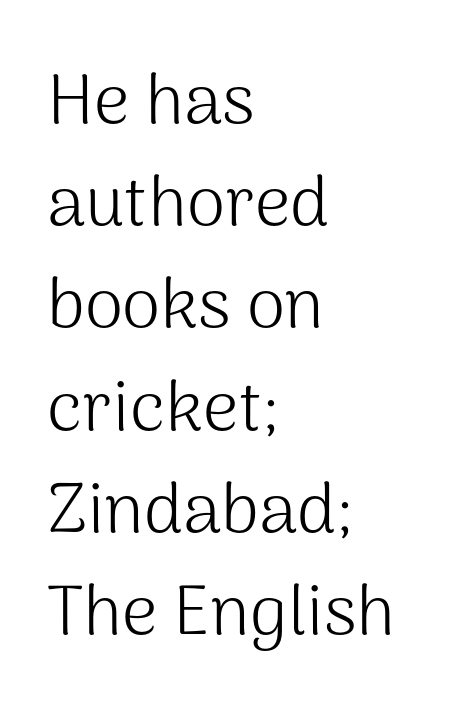
Varying glyph widths throughout — classic text-font behaviour. One glance says typical: line gaps are just what's usual. Heaviness? Minimal to ordinary, like unemphasized prose. Is this a sans? Yes — the strokes have no serifs. Caption: standard tracking, unaltered. Caption: multi-line text, flush left, ragged right.
